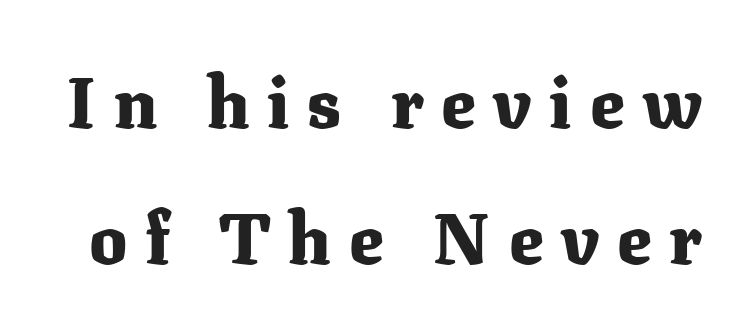
Horizontal bands of white between lines are thick stripes. Varying glyph widths throughout — classic text-font behaviour. The gap between lines stays unmarked. The letters stand straight up with perfectly vertical stems. The face used here is rendered with a markedly widened letterfit.
